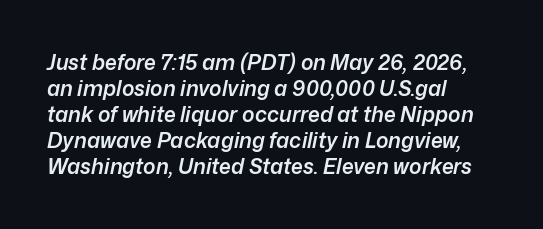
Q: Is the text bold? A: Semi-bold.
Q: Is the text italic (slanted)? A: Yes, it leans right by about 12 degrees.
Q: Is the text underlined? A: No.
Q: How is the paragraph aligned? A: Left-aligned.
Q: Is the spacing between letters normal or unusually wide? A: Normal.
